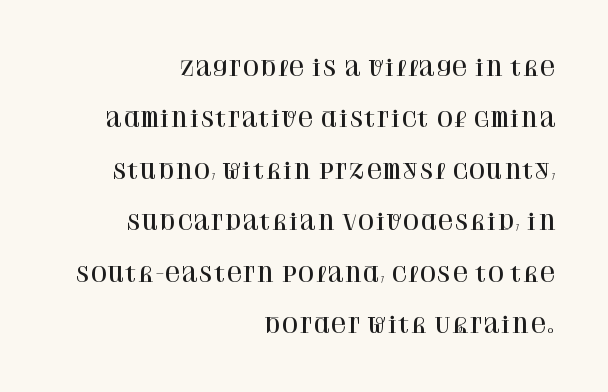
Q: Is the text italic (slanted)? A: No, it is upright.
Q: Is the text underlined? A: No.
Q: How is the paragraph aligned? A: Right-aligned.
Q: Is the spacing between letters normal or unusually wide? A: Normal.
Q: Is the spacing between lines tight, normal or loose? A: Loose.
